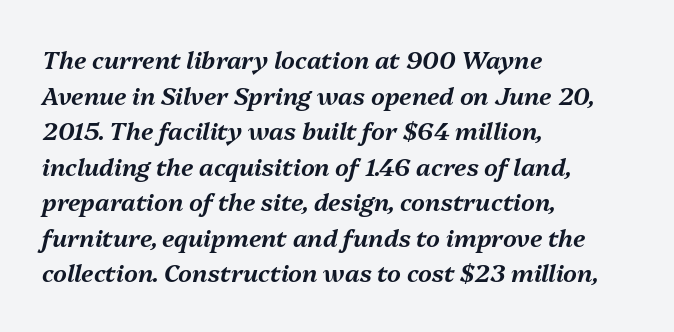
Q: Is the text italic (slanted)? A: Yes, it leans right by about 13 degrees.
Q: Is the text underlined? A: No.
Q: How is the paragraph aligned? A: Left-aligned.
Q: Is the spacing between letters normal or unusually wide? A: Normal.
Q: Is the spacing between lines tight, normal or loose? A: Normal.
